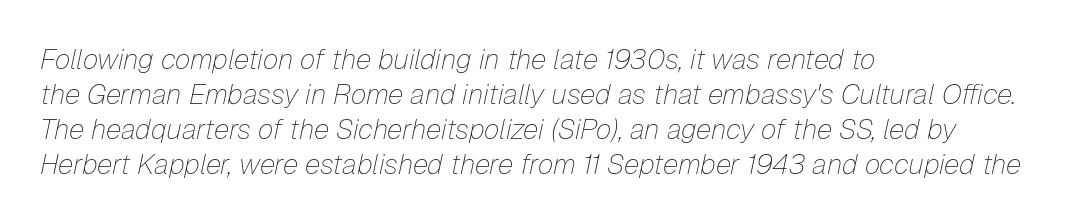
{"italic": "yes", "lean": "right", "slant_degrees": 12, "bold": "no", "weight": "thin", "width": "normal", "stroke_contrast": "low", "x_height": "medium", "monospaced": "no", "underline": "no", "align": "left", "line_spacing": "normal", "line_spacing_ratio": 1.25, "letter_spacing": "normal", "letter_spacing_em": 0.0, "glyph_px": 28}
